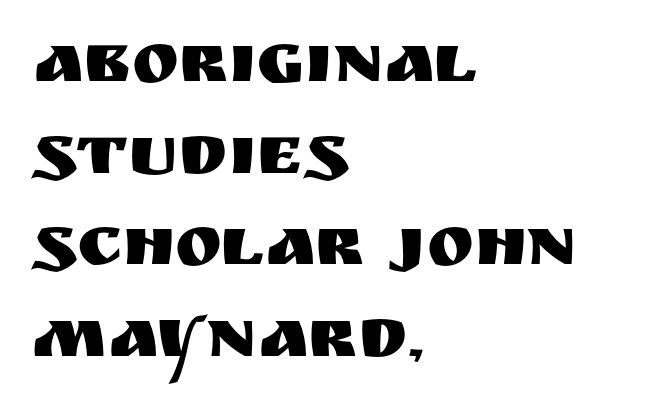
You could not count columns in this text — the font is proportionally spaced. The ragged edge is on the right, which tells us the setting is flush left. You can tell it's not italic because the verticals are truly vertical. In terms of letterspacing, this is plain default setting.
